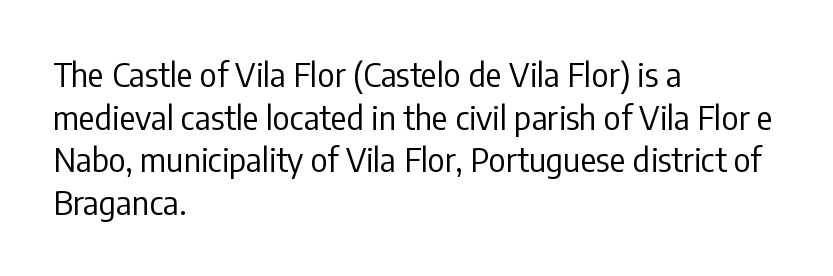
The image shows 33 px regular-weight, condensed sans-serif type, upright; set left-aligned, normal line spacing (1.29x), normal letter spacing, not underlined; low stroke contrast and a medium x-height.
